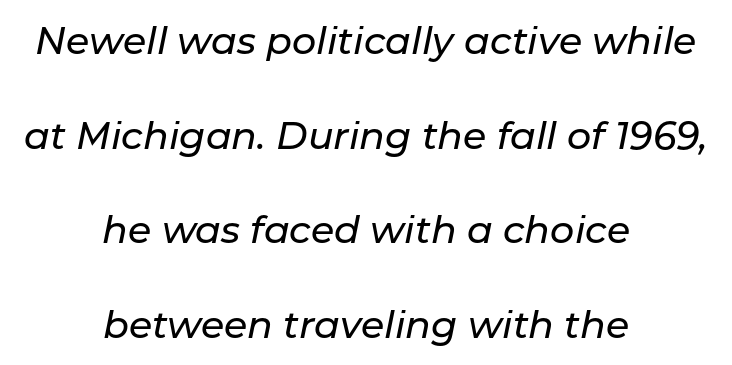
The image shows 38 px text type, italic (leaning right); set centered, loose line spacing (2.49x), normal letter spacing, not underlined; low stroke contrast and a medium x-height.
